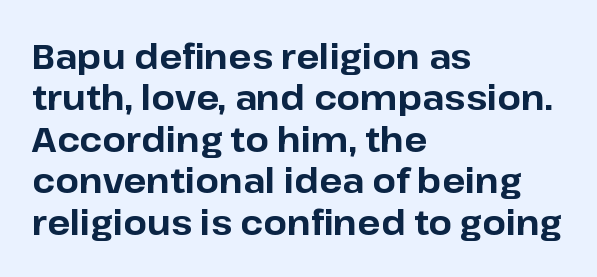
Q: Is the text bold? A: Yes.
Q: Is the text italic (slanted)? A: No, it is upright.
Q: Is the typeface a serif or a sans-serif typeface? A: Sans-serif.
Q: Is the text underlined? A: No.
Q: How is the paragraph aligned? A: Left-aligned.
Q: Is the spacing between letters normal or unusually wide? A: Normal.
Q: Width (condensed, normal, or wide)? A: Normal.
Q: Stroke contrast? A: Low.
Q: x-height? A: Medium.
Q: Monospaced? A: No.
